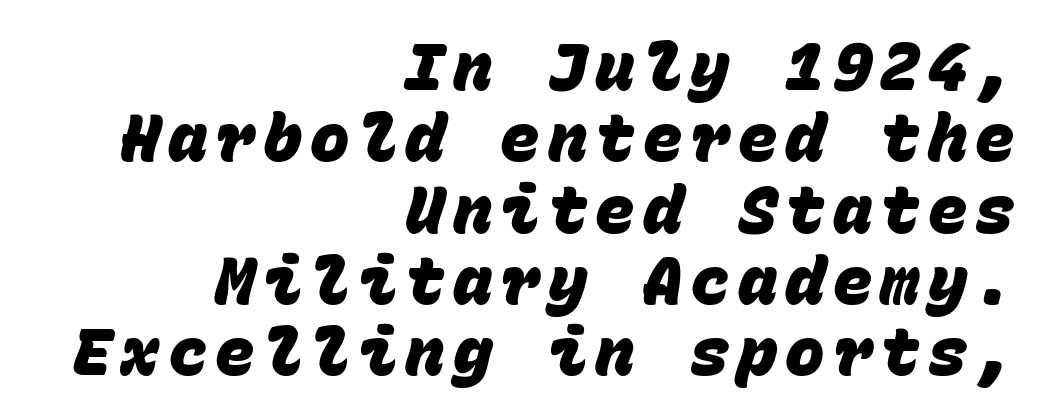
{"serif": "no", "bold": "yes", "weight": "heavy", "width": "normal", "stroke_contrast": "low", "x_height": "large", "monospaced": "yes", "underline": "no", "align": "right", "line_spacing": "tight", "line_spacing_ratio": 1.08, "glyph_px": 66}
